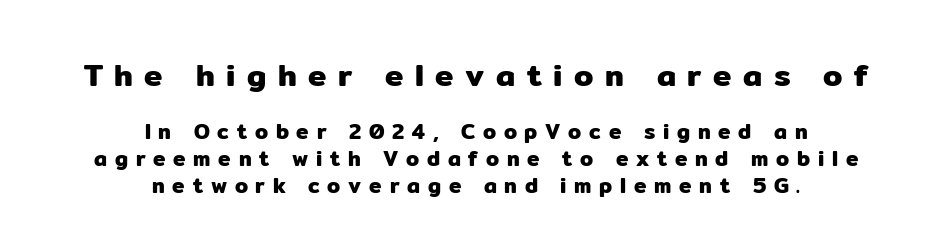
Q: Is the text italic (slanted)? A: No, it is upright.
Q: Is the typeface a serif or a sans-serif typeface? A: Sans-serif.
Q: Is the text underlined? A: No.
Q: How is the paragraph aligned? A: Centered.
Q: Is the spacing between letters normal or unusually wide? A: Unusually wide.
Q: Is the spacing between lines tight, normal or loose? A: Normal.
Q: Which block of text is set in a larger size, the first (top) or the second (bottom)? A: The first (top) one.
Q: Width (condensed, normal, or wide)? A: Normal.
Q: Stroke contrast? A: Low.
Q: x-height? A: Medium.
Q: Monospaced? A: No.
